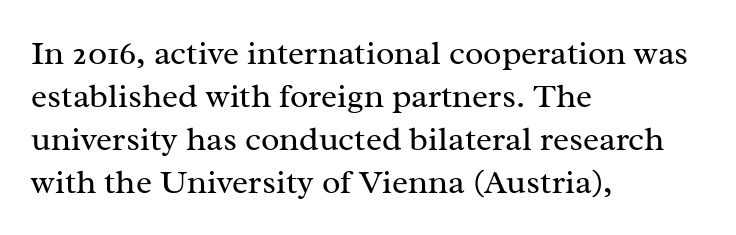
Q: Is the text bold? A: No.
Q: Is the text italic (slanted)? A: No, it is upright.
Q: Is the typeface a serif or a sans-serif typeface? A: Serif.
Q: Is the text underlined? A: No.
Q: How is the paragraph aligned? A: Left-aligned.
Q: Is the spacing between letters normal or unusually wide? A: Normal.
Q: Is the spacing between lines tight, normal or loose? A: Normal.
Q: Width (condensed, normal, or wide)? A: Normal.
Q: Stroke contrast? A: Medium.
Q: x-height? A: Medium.
Q: Monospaced? A: No.
